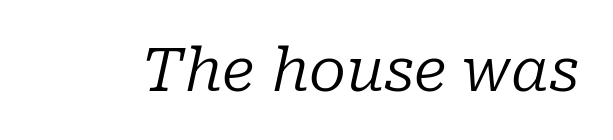
Q: Is the text bold? A: No.
Q: Is the text italic (slanted)? A: Yes, it leans right by about 10 degrees.
Q: Is the typeface a serif or a sans-serif typeface? A: Serif.
Q: Is the text underlined? A: No.
Q: Is the spacing between letters normal or unusually wide? A: Normal.
Q: Width (condensed, normal, or wide)? A: Normal.
Q: Stroke contrast? A: Low.
Q: x-height? A: Medium.
Q: Monospaced? A: No.
